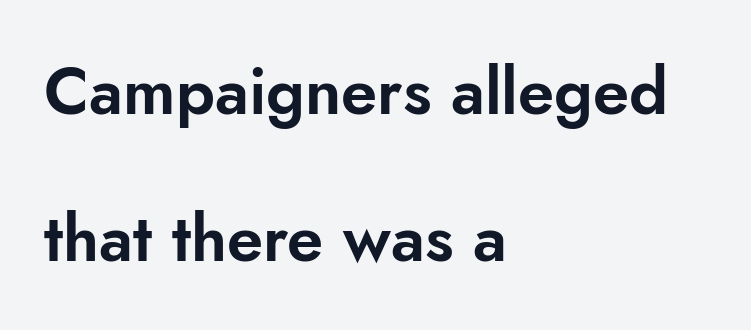
Q: Is the text italic (slanted)? A: No, it is upright.
Q: Is the typeface a serif or a sans-serif typeface? A: Sans-serif.
Q: Is the text underlined? A: No.
Q: How is the paragraph aligned? A: Left-aligned.
Q: Is the spacing between letters normal or unusually wide? A: Normal.
Q: Is the spacing between lines tight, normal or loose? A: Loose.
Q: Width (condensed, normal, or wide)? A: Normal.
Q: Stroke contrast? A: Low.
Q: x-height? A: Small.
Q: Monospaced? A: No.
